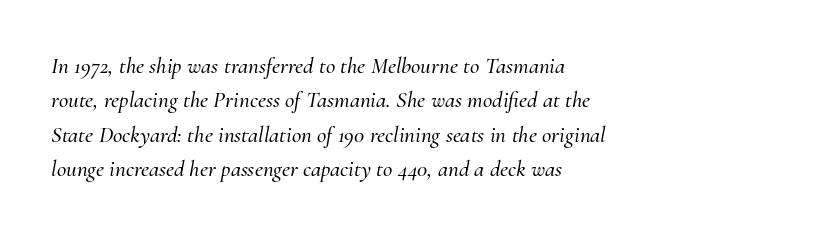
Q: Is the text italic (slanted)? A: Yes, it leans right by about 10 degrees.
Q: Is the text underlined? A: No.
Q: How is the paragraph aligned? A: Left-aligned.
Q: Is the spacing between letters normal or unusually wide? A: Normal.
Q: Is the spacing between lines tight, normal or loose? A: Normal.
